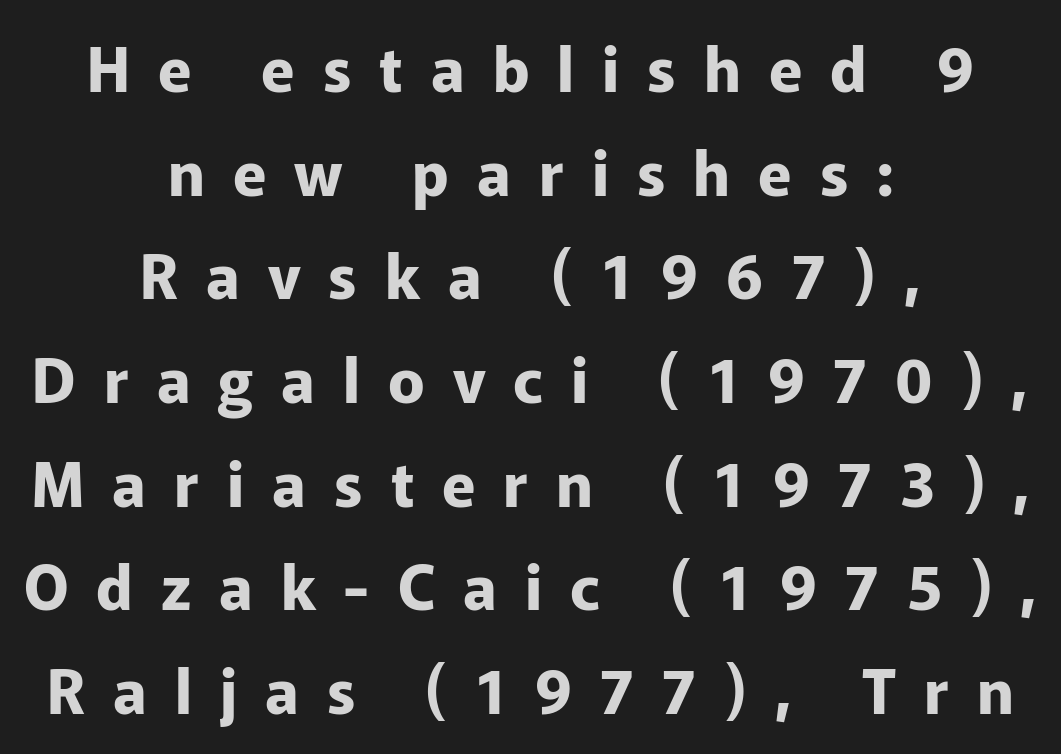
{"serif": "no", "italic": "no", "bold": "yes", "weight": "bold", "width": "normal", "stroke_contrast": "low", "x_height": "medium", "monospaced": "no", "underline": "no", "align": "center", "line_spacing": "normal", "line_spacing_ratio": 1.7, "letter_spacing": "wide", "letter_spacing_em": 0.46, "glyph_px": 61}
